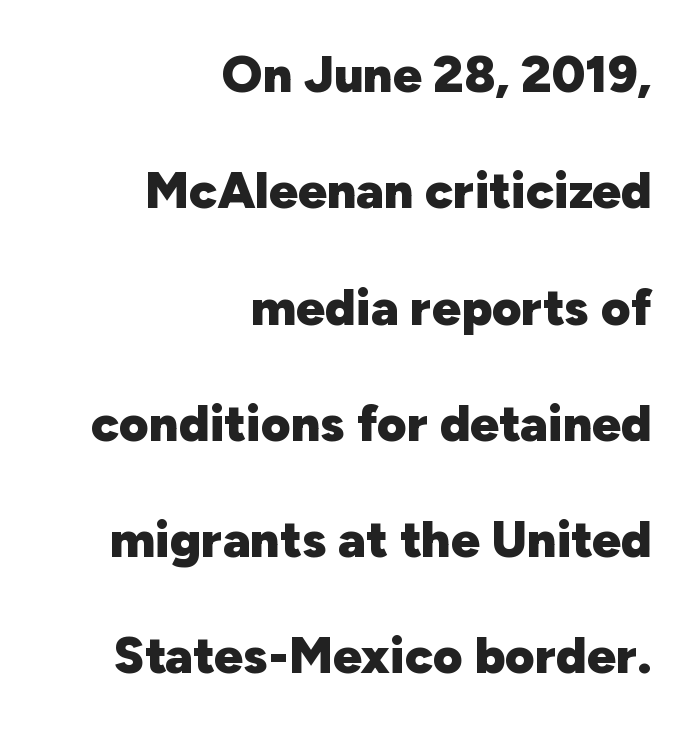
Q: Is the text bold? A: Yes.
Q: Is the text italic (slanted)? A: No, it is upright.
Q: Is the typeface a serif or a sans-serif typeface? A: Sans-serif.
Q: Is the text underlined? A: No.
Q: How is the paragraph aligned? A: Right-aligned.
Q: Is the spacing between letters normal or unusually wide? A: Normal.
Q: Is the spacing between lines tight, normal or loose? A: Loose.
Q: Width (condensed, normal, or wide)? A: Normal.
Q: Stroke contrast? A: Low.
Q: x-height? A: Medium.
Q: Monospaced? A: No.
